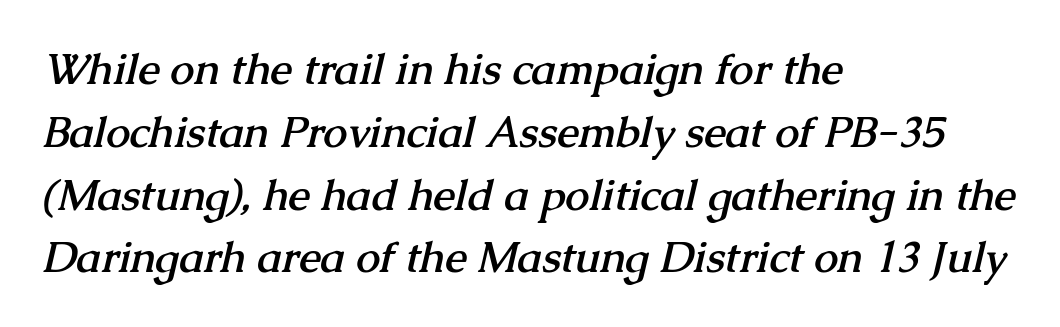
The image shows 43 px semibold serif type; set left-aligned, normal line spacing (1.46x), normal letter spacing, not underlined; medium stroke contrast and a medium x-height.
